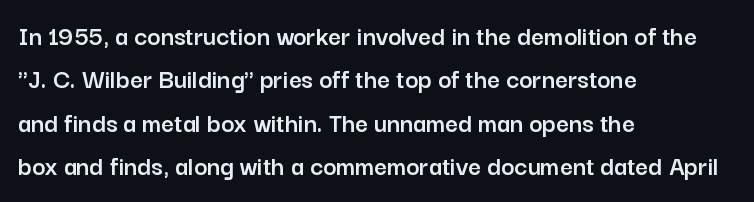
{"serif": "no", "italic": "no", "width": "normal", "stroke_contrast": "low", "x_height": "medium", "monospaced": "no", "underline": "no", "align": "left", "line_spacing": "normal", "line_spacing_ratio": 1.55, "letter_spacing": "normal", "letter_spacing_em": 0.0, "glyph_px": 28}
